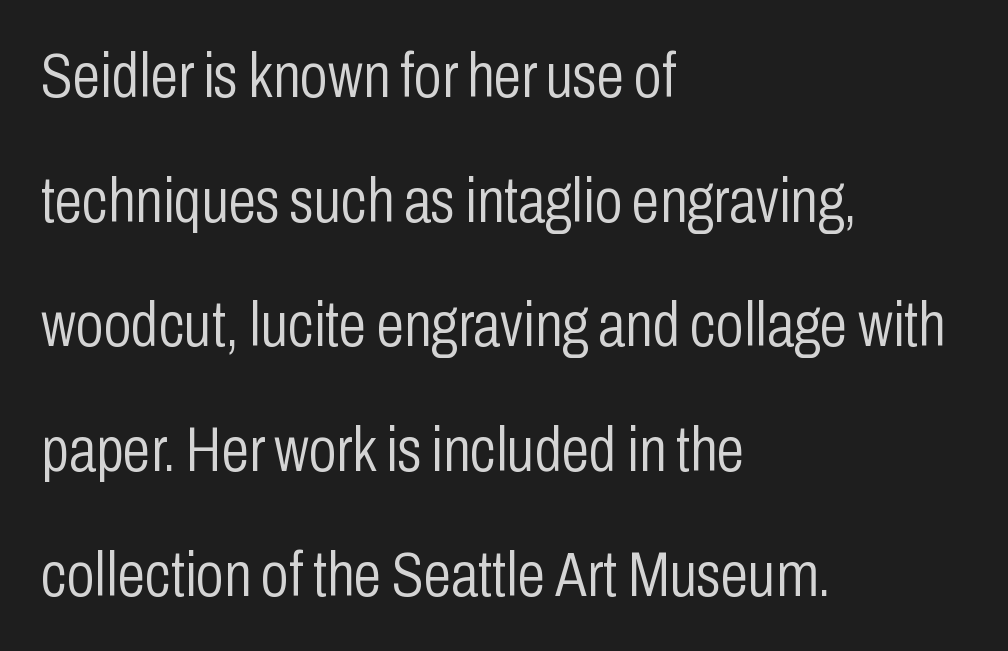
The image shows 63 px light, condensed sans-serif type, upright; set left-aligned, loose line spacing (1.98x), normal letter spacing, not underlined; low stroke contrast and a medium x-height.
